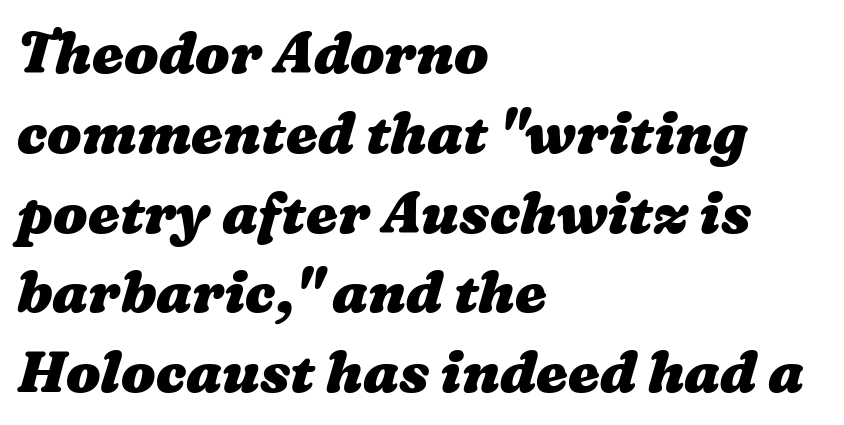
Q: Is the text bold? A: Yes.
Q: Is the text underlined? A: No.
Q: How is the paragraph aligned? A: Left-aligned.
Q: Is the spacing between letters normal or unusually wide? A: Normal.
Q: Is the spacing between lines tight, normal or loose? A: Normal.
Q: Width (condensed, normal, or wide)? A: Wide.
Q: Stroke contrast? A: Medium.
Q: x-height? A: Medium.
Q: Monospaced? A: No.
